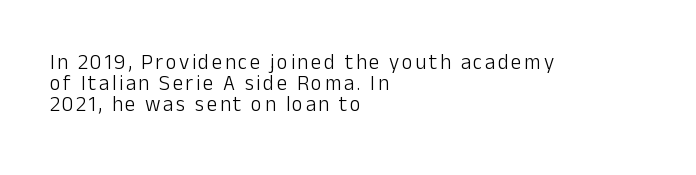
{"italic": "no", "bold": "no", "underline": "no", "align": "left", "line_spacing": "tight", "line_spacing_ratio": 1.01, "glyph_px": 21}
